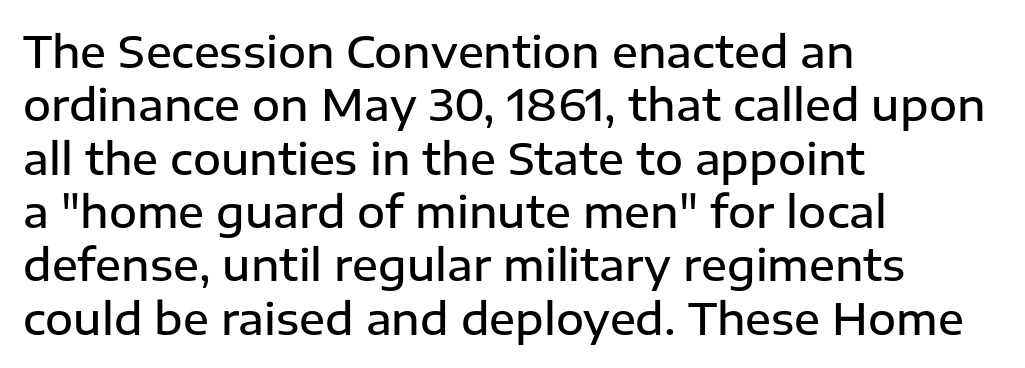
{"serif": "no", "italic": "no", "bold": "semi", "weight": "semibold", "width": "normal", "stroke_contrast": "low", "x_height": "medium", "monospaced": "no", "underline": "no", "align": "left", "line_spacing_ratio": 1.24, "letter_spacing": "normal", "letter_spacing_em": 0.0, "glyph_px": 43}
